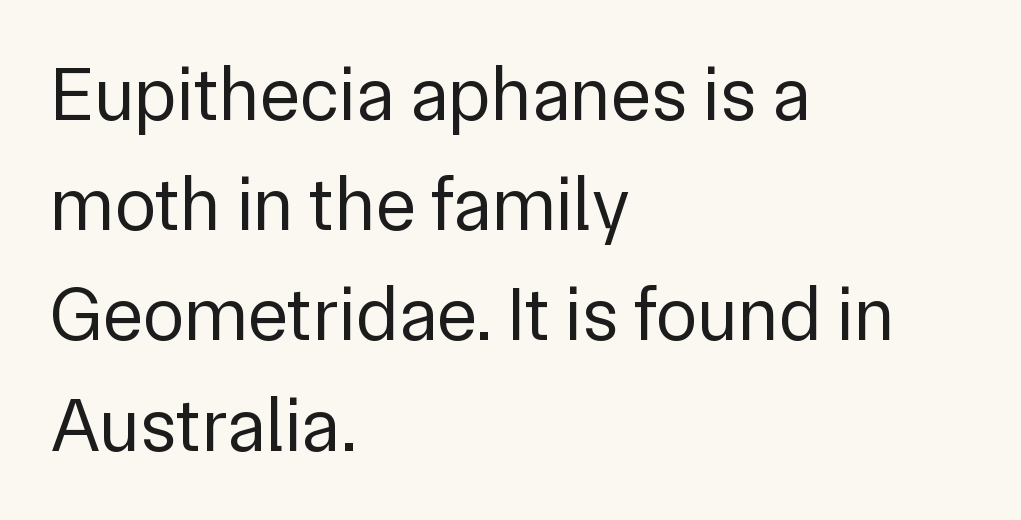
In terms of leading, this rendering sits right in the middle. This sample is left-justified, so line endings fall wherever the words run out. What stands out about the letter spacing? Nothing — it is the standard amount. Characters remain perfectly vertical along every line. Do the characters align in a grid? No, the font is proportional. No chunkiness to these letters — they're not bold.
